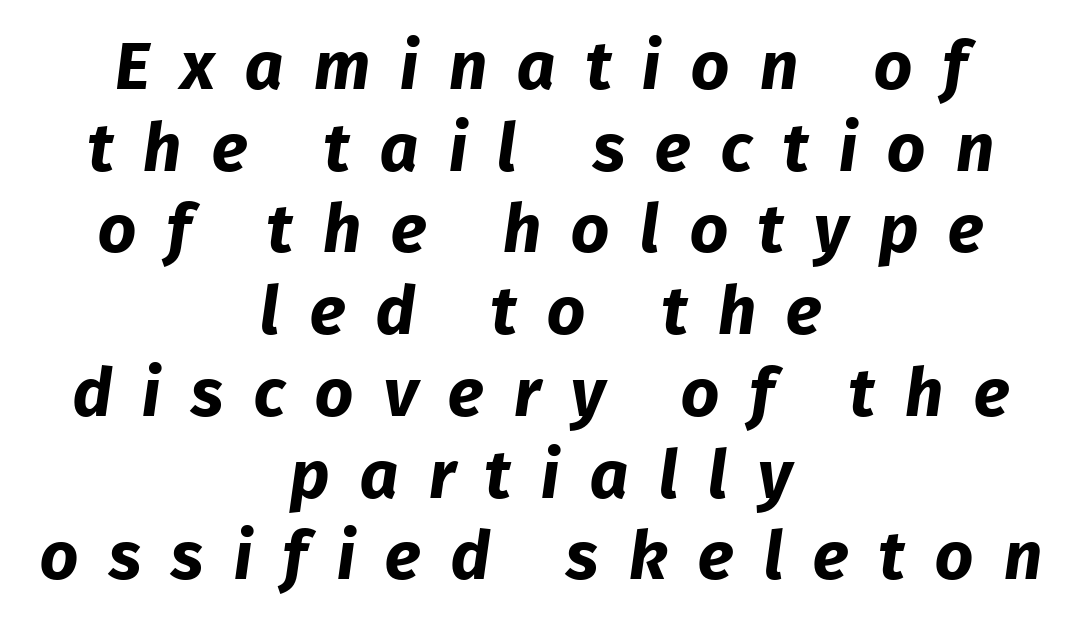
{"serif": "no", "bold": "yes", "weight": "bold", "width": "normal", "stroke_contrast": "low", "x_height": "medium", "monospaced": "no", "underline": "no", "align": "center", "line_spacing_ratio": 1.22, "letter_spacing": "wide", "letter_spacing_em": 0.45, "glyph_px": 67}
